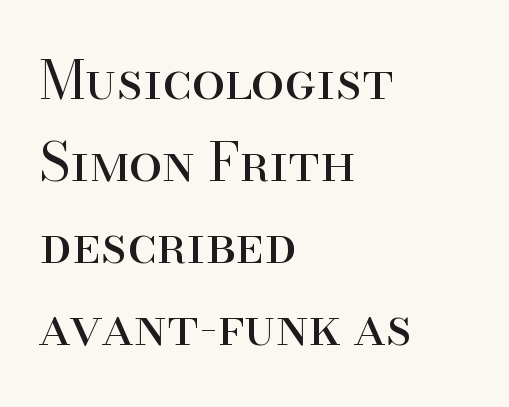
The area under the type is left untouched. Compared with typical paragraphs, the rows here are spaced about the same. Upright lettering throughout. Short note: letters normally spaced. These glyphs show unthickened strokes, regular width or finer. In CSS terms this would be text-align: left.
